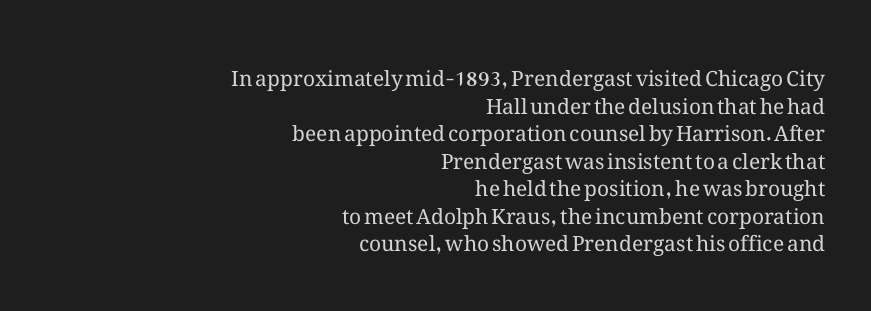
Q: Is the text bold? A: No.
Q: Is the text italic (slanted)? A: No, it is upright.
Q: Is the text underlined? A: No.
Q: How is the paragraph aligned? A: Right-aligned.
Q: Is the spacing between letters normal or unusually wide? A: Normal.
Q: Is the spacing between lines tight, normal or loose? A: Normal.
